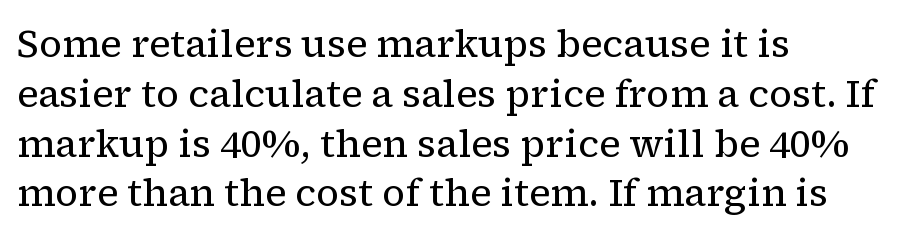
Q: Is the text bold? A: No.
Q: Is the text italic (slanted)? A: No, it is upright.
Q: Is the typeface a serif or a sans-serif typeface? A: Serif.
Q: Is the text underlined? A: No.
Q: How is the paragraph aligned? A: Left-aligned.
Q: Is the spacing between letters normal or unusually wide? A: Normal.
Q: Is the spacing between lines tight, normal or loose? A: Normal.
Q: Width (condensed, normal, or wide)? A: Normal.
Q: Stroke contrast? A: Low.
Q: x-height? A: Medium.
Q: Monospaced? A: No.
